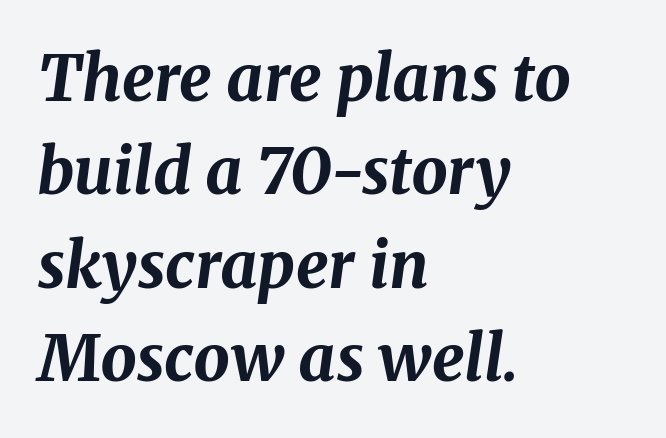
A student would call this left alignment; a typographer would say flush left, rag right. Decoration check: the copy has no underline. Is this a fixed-width face? No — the glyphs have proportional, varying widths. Strong, thick strokes mark this as bold type.
